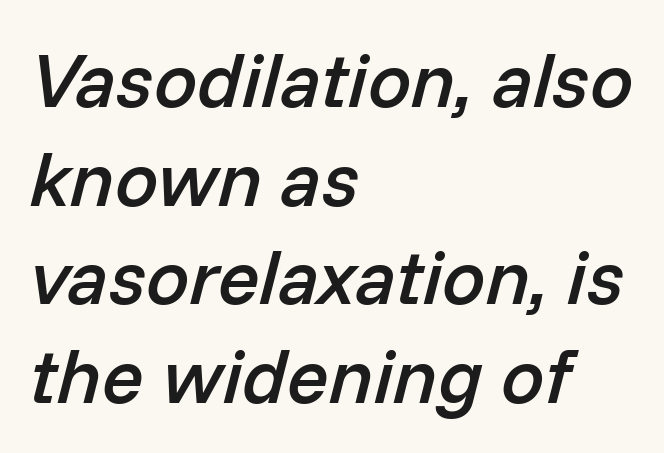
This sample keeps an unexceptional amount of space between lines. Look at the tracking — it's just the regular setting, nothing added. The rendering uses a semibold face; strokes are thickened but not to full bold. Alignment: flush left. Each letter keeps its own natural width here, so spacing adapts to shape. Every character sits at an angle, as italics do.
